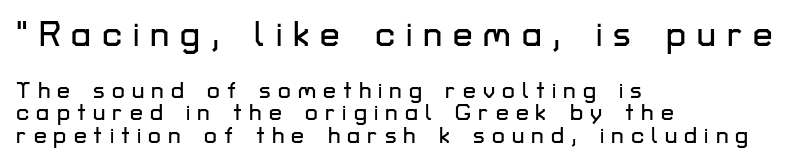
Q: Is the text italic (slanted)? A: No, it is upright.
Q: Is the typeface a serif or a sans-serif typeface? A: Sans-serif.
Q: Is the text underlined? A: No.
Q: How is the paragraph aligned? A: Left-aligned.
Q: Is the spacing between letters normal or unusually wide? A: Unusually wide.
Q: Is the spacing between lines tight, normal or loose? A: Tight.
Q: Which block of text is set in a larger size, the first (top) or the second (bottom)? A: The first (top) one.
Q: Width (condensed, normal, or wide)? A: Normal.
Q: Stroke contrast? A: Low.
Q: x-height? A: Medium.
Q: Monospaced? A: No.
